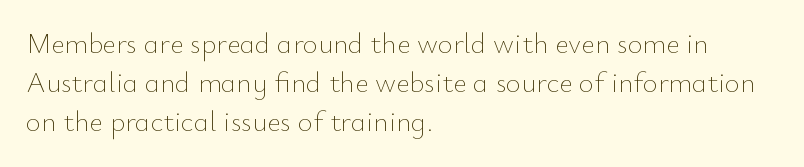
Quick note: underline off. A roman cut, with each character standing at attention. Think of a printed novel: that variable character pitch is what you see here. A typesetter would call this leading conventional body-copy spacing. The strokes carry an ordinary text weight at most. The face used here is rendered with its standard letterfit.
